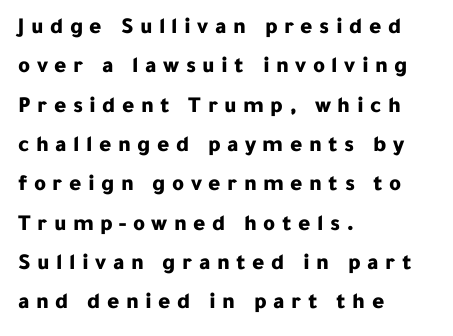
Q: Is the text bold? A: Yes.
Q: Is the text italic (slanted)? A: No, it is upright.
Q: Is the text underlined? A: No.
Q: How is the paragraph aligned? A: Left-aligned.
Q: Is the spacing between letters normal or unusually wide? A: Unusually wide.
